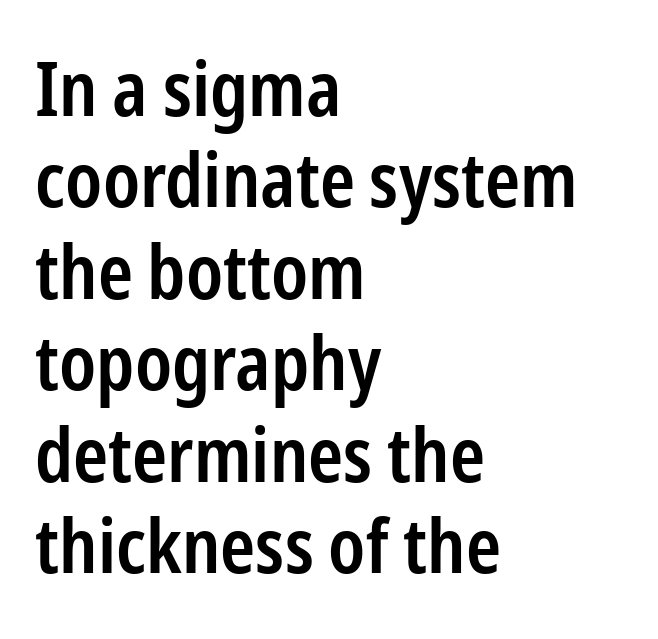
Q: Is the text bold? A: Semi-bold.
Q: Is the text italic (slanted)? A: No, it is upright.
Q: Is the typeface a serif or a sans-serif typeface? A: Sans-serif.
Q: Is the text underlined? A: No.
Q: How is the paragraph aligned? A: Left-aligned.
Q: Is the spacing between letters normal or unusually wide? A: Normal.
Q: Width (condensed, normal, or wide)? A: Condensed.
Q: Stroke contrast? A: Low.
Q: x-height? A: Medium.
Q: Monospaced? A: No.
